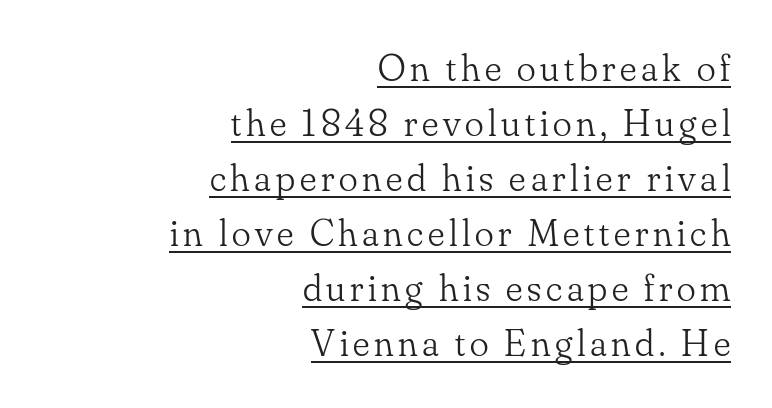
{"serif": "yes", "italic": "no", "bold": "no", "weight": "light", "width": "normal", "stroke_contrast": "low", "x_height": "small", "monospaced": "no", "underline": "yes", "align": "right", "line_spacing": "normal", "line_spacing_ratio": 1.41, "glyph_px": 39}
